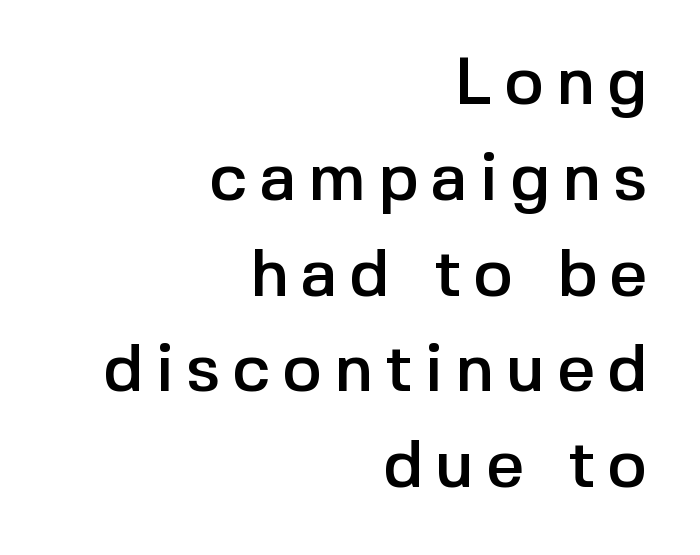
Ascenders rise straight up at ninety degrees. The face used here is a sans, in the tradition of grotesques and geometrics. Words float on clear page, feet unadorned. Quick note: interline space is typical. Do the characters align in a grid? No, the font is proportional. Short and long lines alike share a common ending point at right.
